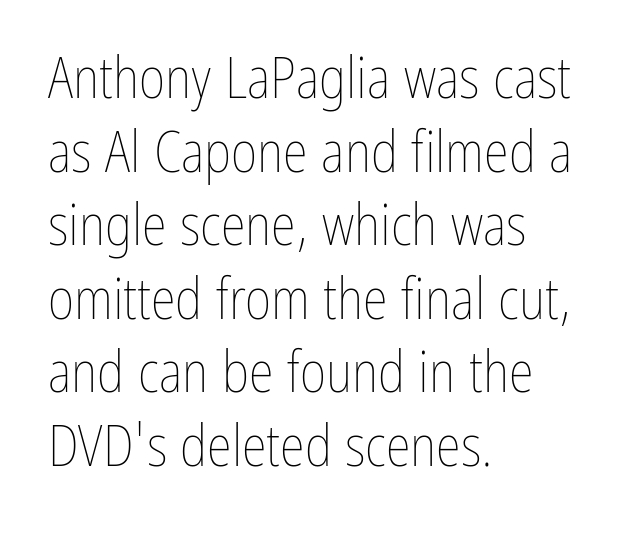
The strip under each line holds only bare page. Leading: standard. These glyphs show unthickened strokes, regular width or finer. Every stem runs plumb, perpendicular to the baseline. Each letter keeps its own natural width here, so spacing adapts to shape. Inter-character spacing is left at the font's built-in metrics.
